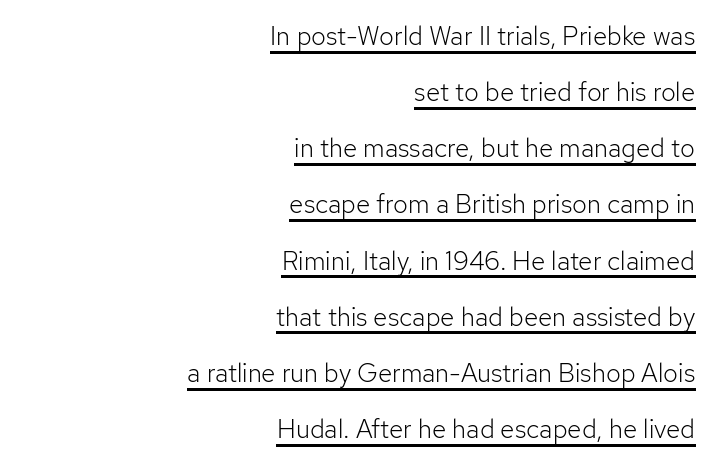
Q: Is the text bold? A: No.
Q: Is the text italic (slanted)? A: No, it is upright.
Q: Is the text underlined? A: Yes.
Q: How is the paragraph aligned? A: Right-aligned.
Q: Is the spacing between letters normal or unusually wide? A: Normal.
Q: Is the spacing between lines tight, normal or loose? A: Loose.
